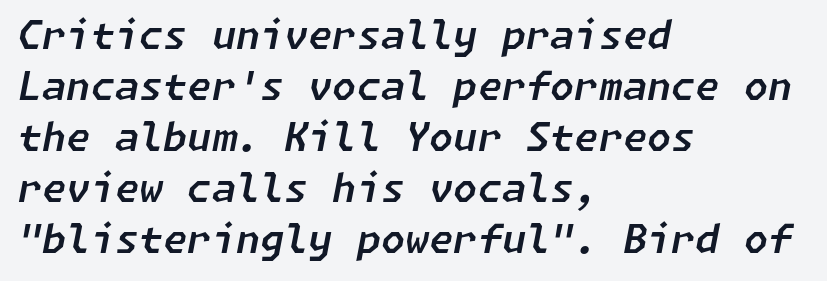
The image shows 39 px text type, italic (leaning right); set left-aligned, normal line spacing (1.31x), normal letter spacing, not underlined; low stroke contrast and a medium x-height.
